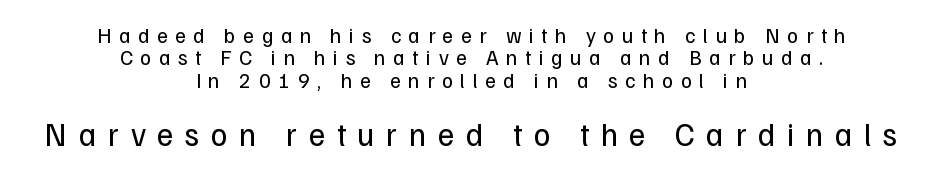
Q: Is the text bold? A: No.
Q: Is the text italic (slanted)? A: No, it is upright.
Q: Is the typeface a serif or a sans-serif typeface? A: Sans-serif.
Q: Is the text underlined? A: No.
Q: How is the paragraph aligned? A: Centered.
Q: Is the spacing between letters normal or unusually wide? A: Unusually wide.
Q: Is the spacing between lines tight, normal or loose? A: Tight.
Q: Which block of text is set in a larger size, the first (top) or the second (bottom)? A: The second (bottom) one.
Q: Width (condensed, normal, or wide)? A: Normal.
Q: Stroke contrast? A: Low.
Q: x-height? A: Medium.
Q: Monospaced? A: No.
